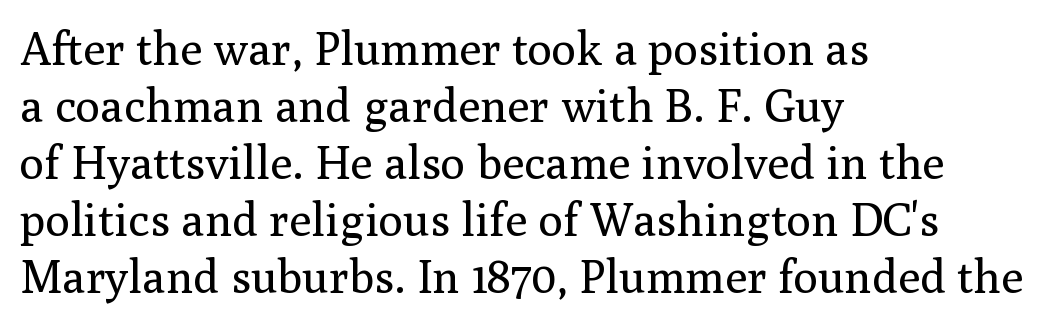
{"serif": "yes", "italic": "no", "bold": "no", "weight": "regular", "width": "normal", "stroke_contrast": "medium", "x_height": "medium", "monospaced": "no", "underline": "no", "align": "left", "line_spacing_ratio": 1.24, "letter_spacing": "normal", "letter_spacing_em": 0.0, "glyph_px": 46}
